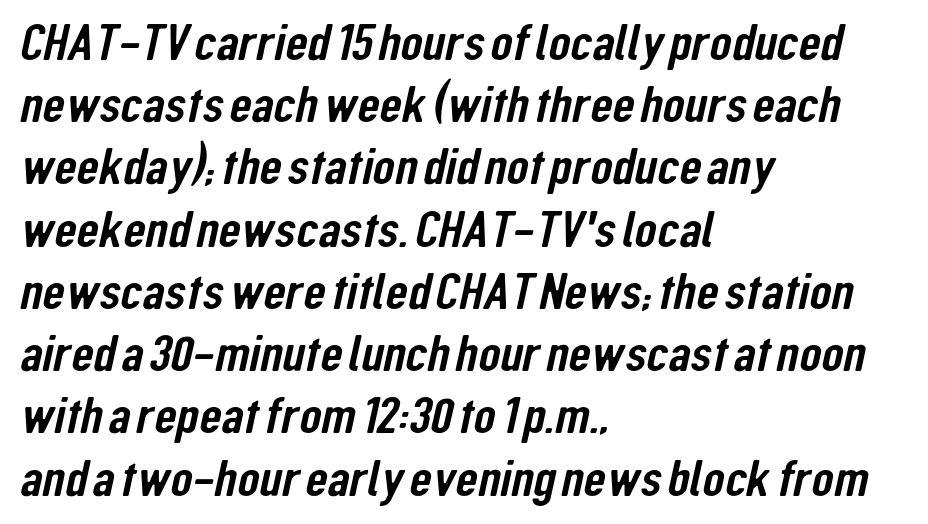
{"serif": "no", "width": "condensed", "stroke_contrast": "low", "x_height": "medium", "monospaced": "no", "underline": "no", "align": "left", "line_spacing_ratio": 1.22, "letter_spacing": "normal", "letter_spacing_em": 0.0, "glyph_px": 51}
